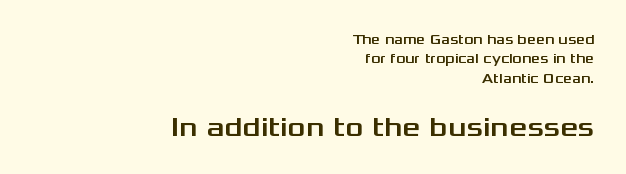
{"serif": "no", "italic": "no", "width": "wide", "stroke_contrast": "medium", "x_height": "medium", "monospaced": "no", "underline": "no", "align": "right", "line_spacing": "normal", "line_spacing_ratio": 1.39, "letter_spacing": "normal", "letter_spacing_em": 0.0, "larger_block": "second", "size_ratio": 2.0, "glyph_px": 28}
